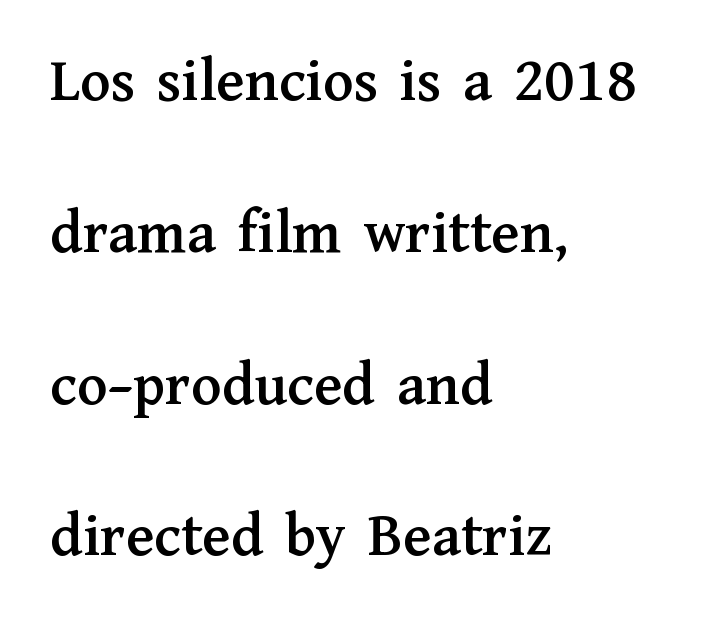
The image shows 63 px serif type, upright; set left-aligned, loose line spacing (2.41x), normal letter spacing, not underlined; medium stroke contrast and a medium x-height.
